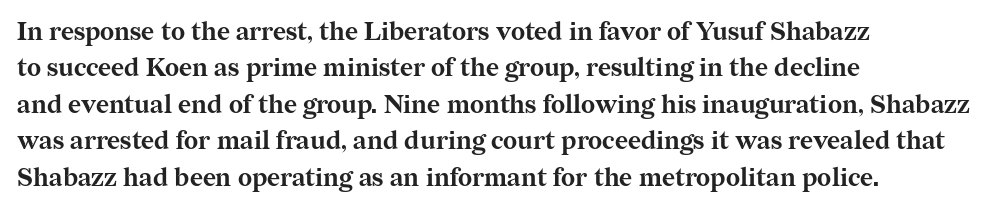
{"italic": "no", "bold": "yes", "underline": "no", "align": "left", "line_spacing": "normal", "line_spacing_ratio": 1.46, "letter_spacing": "normal", "letter_spacing_em": 0.0, "glyph_px": 25}
